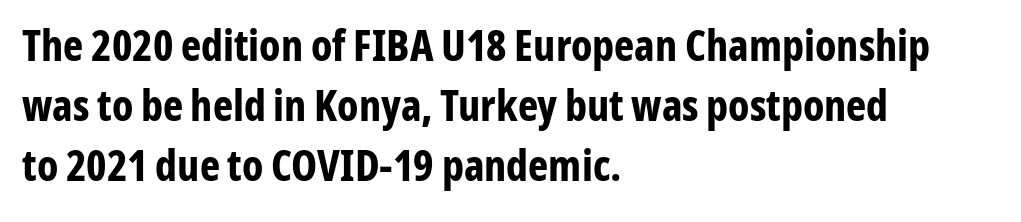
Normally led — the rows are evenly, conventionally spaced. Style check: upright. How are the letters spaced? Ordinarily, with no added tracking. Each letter's strokes conclude bluntly, with no projecting serifs. The strokes are fattened all the way to bold. Bare-footed words on every line.
